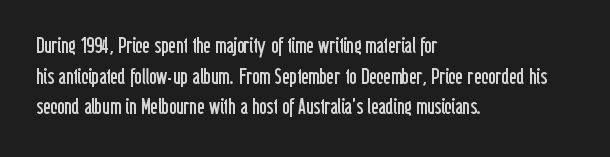
The image shows 22 px text type, upright; set left-aligned, normal line spacing (1.39x), normal letter spacing, not underlined.
